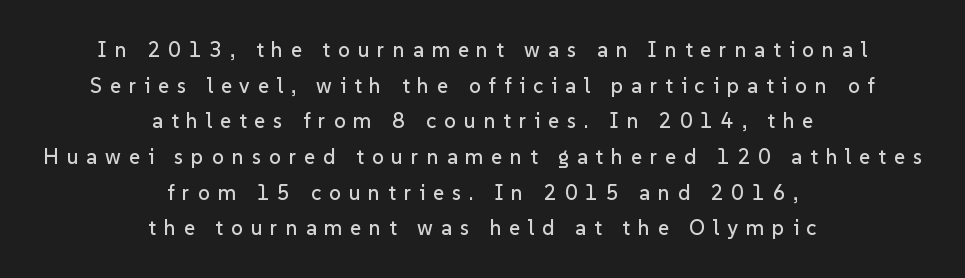
The type sits square on the baseline with zero lean. Letter spacing: wide. Quick note: interline space is typical. Check under the words: just untouched page. Which margin do the lines hug? Neither — every line sits in the middle.
